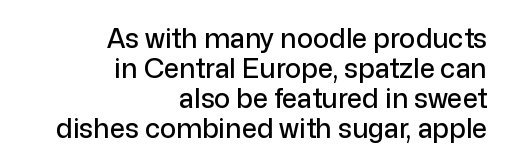
The image shows 27 px text type, upright; set right-aligned, tight line spacing (1.11x), normal letter spacing, not underlined.
